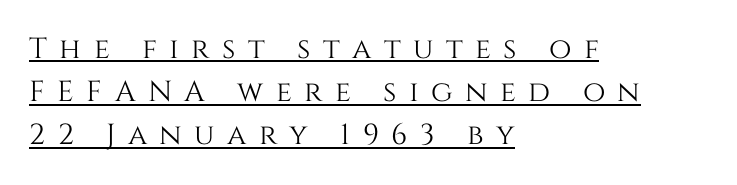
This sample carries an underscore along the baseline area. In terms of posture, this sample is upright. These lines stack with their left ends in a neat column. How would I describe the line gaps? Plain and ordinary. Here the designer chose a conventional face with non-uniform glyph widths. Someone cranked the tracking dial way up on this one.
